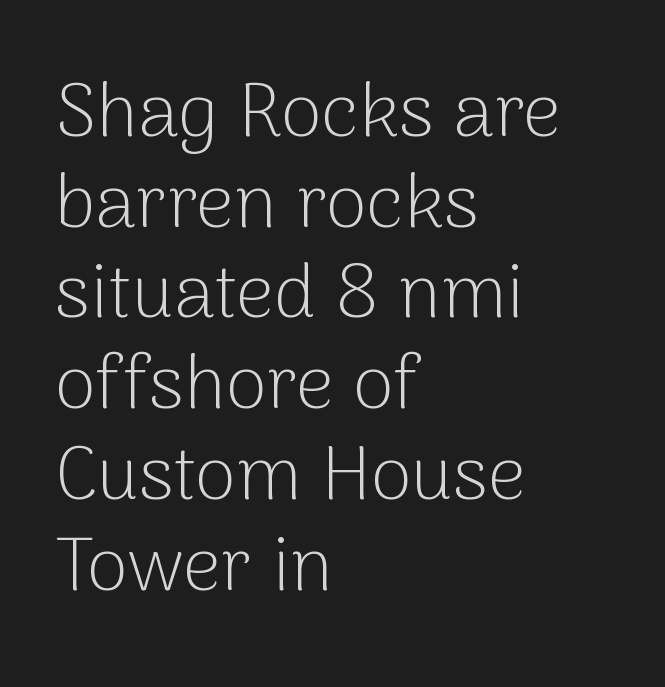
The font family rendered here belongs to the sans-serif group. A classic flush-left, rag-right setting is used for this passage. Unbolded letterforms with no extra heft. The string is rendered with underlining switched off. What stands out about the letter spacing? Nothing — it is the standard amount. Do the characters align in a grid? No, the font is proportional.
